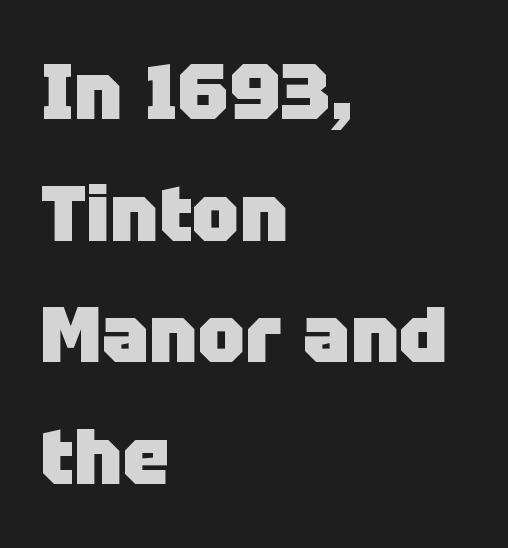
The image shows 79 px heavy sans-serif type, upright; set left-aligned, normal line spacing (1.54x), normal letter spacing, not underlined; low stroke contrast and a large x-height.
